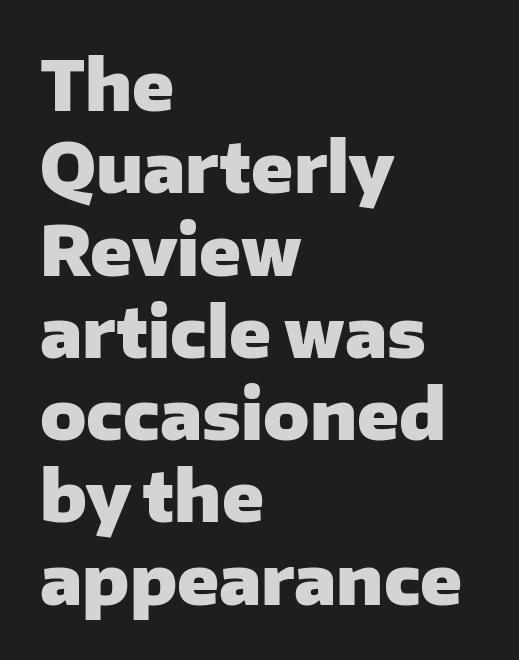
{"serif": "no", "italic": "no", "bold": "yes", "weight": "heavy", "width": "normal", "stroke_contrast": "low", "x_height": "medium", "monospaced": "no", "underline": "no", "align": "left", "line_spacing_ratio": 1.21, "letter_spacing": "normal", "letter_spacing_em": 0.0, "glyph_px": 68}
